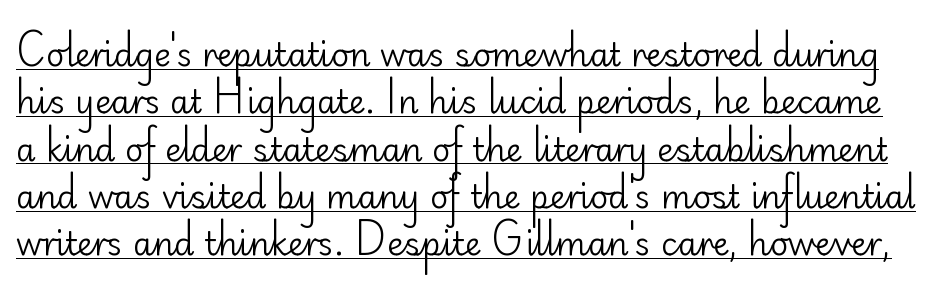
The passage shown is not bold in any degree. Looks like regular typesetting: each glyph gets only the width it needs. The rows are spaced the way most documents space them. The lettering is marked with a stroke running underneath it.
